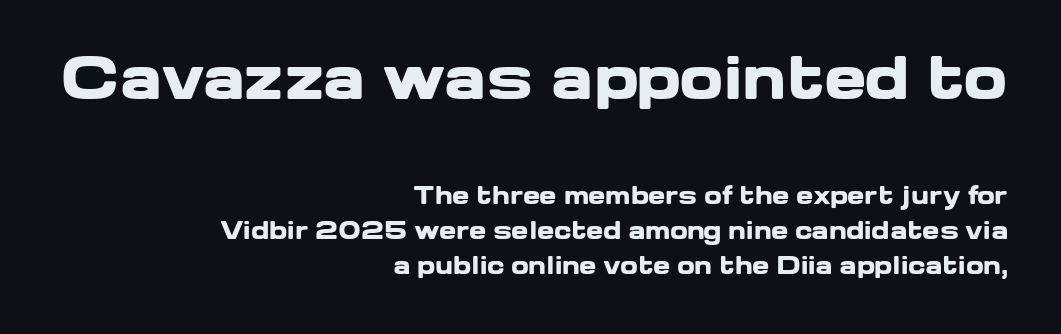
Q: Is the text bold? A: Yes.
Q: Is the text italic (slanted)? A: No, it is upright.
Q: Is the typeface a serif or a sans-serif typeface? A: Sans-serif.
Q: Is the text underlined? A: No.
Q: How is the paragraph aligned? A: Right-aligned.
Q: Is the spacing between letters normal or unusually wide? A: Normal.
Q: Is the spacing between lines tight, normal or loose? A: Normal.
Q: Which block of text is set in a larger size, the first (top) or the second (bottom)? A: The first (top) one.
Q: Width (condensed, normal, or wide)? A: Wide.
Q: Stroke contrast? A: Low.
Q: x-height? A: Medium.
Q: Monospaced? A: No.
